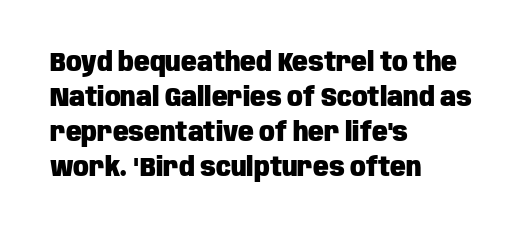
{"italic": "no", "bold": "yes", "underline": "no", "align": "left", "line_spacing": "normal", "line_spacing_ratio": 1.34, "letter_spacing": "normal", "letter_spacing_em": 0.0, "glyph_px": 26}
